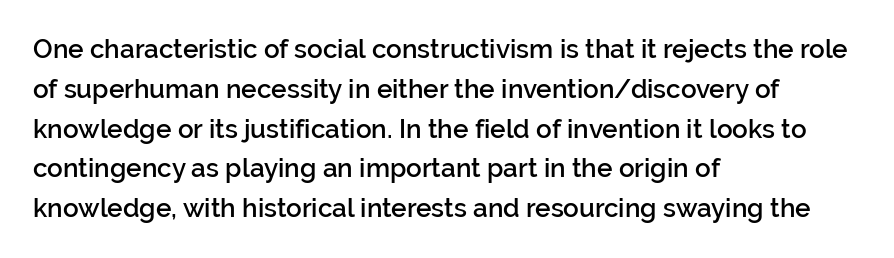
Q: Is the text bold? A: Semi-bold.
Q: Is the text italic (slanted)? A: No, it is upright.
Q: Is the text underlined? A: No.
Q: How is the paragraph aligned? A: Left-aligned.
Q: Is the spacing between letters normal or unusually wide? A: Normal.
Q: Is the spacing between lines tight, normal or loose? A: Normal.
